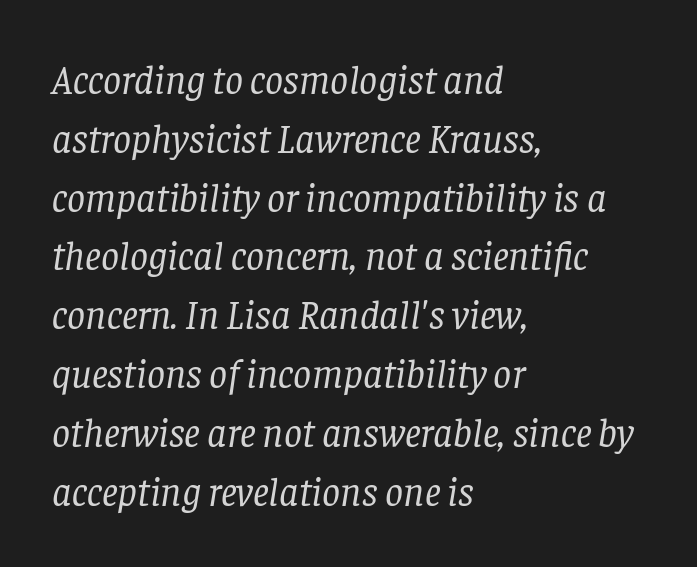
The rag falls on the right side of this text block. The specimen omits any rule beneath the text block's lines. Each word holds together tightly as a unit, with standard inter-letter gaps. The face used here has a pronounced slope to its letters. To sum up the face: it has serifs. Here the designer chose a conventional face with non-uniform glyph widths.
